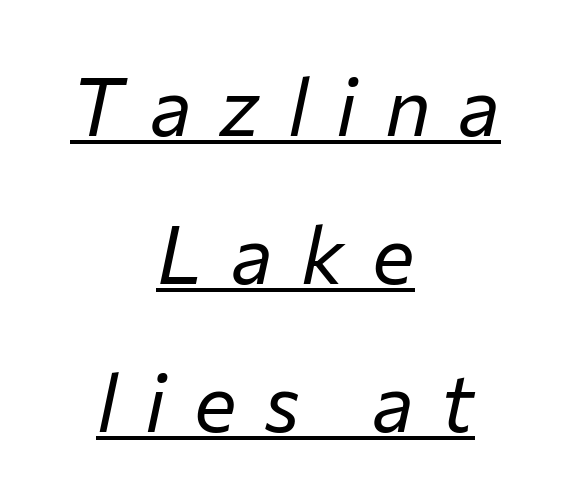
In terms of letterspacing, this is a distinctly airy, spread setting. Horizontally, the lines are justified to the midpoint only. Think of a printed novel: that variable character pitch is what you see here. Underline: present.
